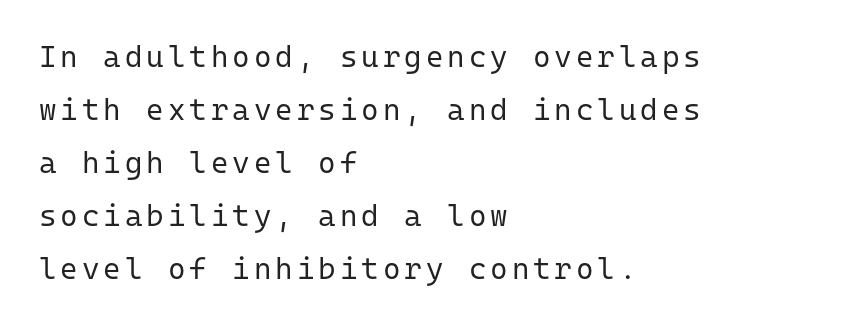
{"serif": "no", "italic": "no", "bold": "no", "weight": "regular", "width": "normal", "stroke_contrast": "low", "x_height": "medium", "monospaced": "yes", "underline": "no", "align": "left", "line_spacing_ratio": 1.77, "glyph_px": 30}
